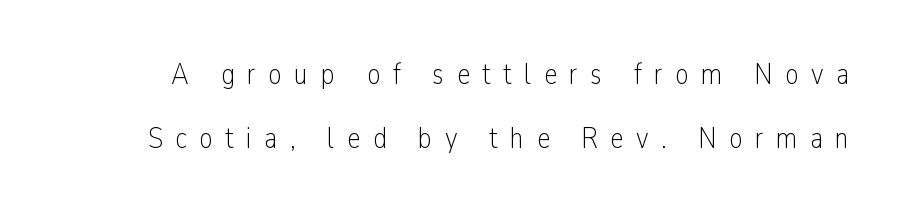
The letters stand straight up with perfectly vertical stems. Each new line begins a long way beneath the previous one. Does extra space separate the letters? Yes, quite a lot of it. Stroke thickness stays within the range of a standard reading face or lighter. Stroke terminals: plain, sans-serif. Glance below the letters and you will spot only blank space.
